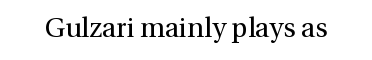
Has an underline been added? It has not. The type is set solid horizontally, with unmodified tracking. The characters are drawn with everyday or finer stroke widths. Every character sits straight up, as roman type does.
